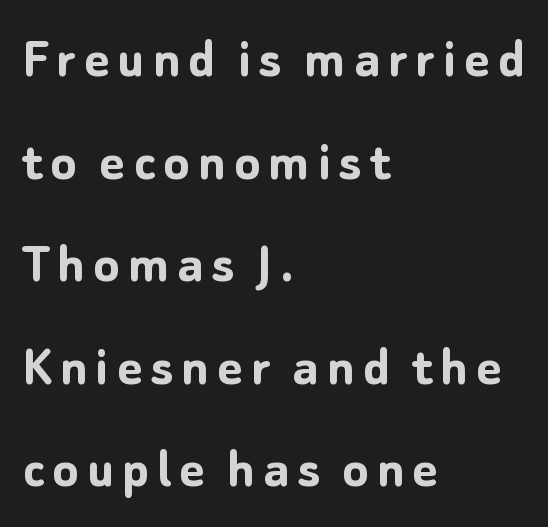
A typesetter would call this proportional, since set widths differ per character. Every stem runs plumb, perpendicular to the baseline. Stroke terminals: plain, sans-serif. Line starts are locked; line ends wander.
